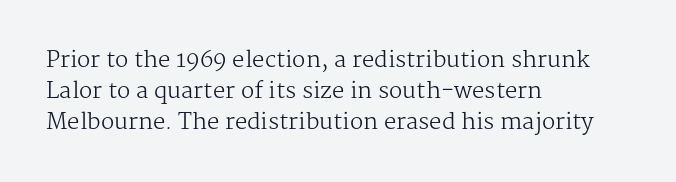
Q: Is the text bold? A: No.
Q: Is the text italic (slanted)? A: No, it is upright.
Q: Is the text underlined? A: No.
Q: How is the paragraph aligned? A: Left-aligned.
Q: Is the spacing between letters normal or unusually wide? A: Normal.
Q: Is the spacing between lines tight, normal or loose? A: Normal.
